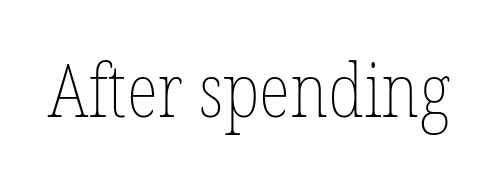
The image shows 74 px thin, condensed type, upright; set normal letter spacing, not underlined; low stroke contrast and a medium x-height.
